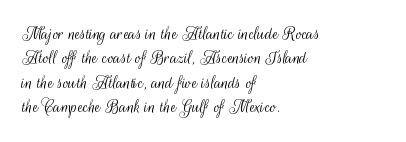
These lines keep a tight, regular rhythm from letter to letter. In CSS terms this would be text-align: left. Weight: in the light-to-regular range. Decoration check: the copy has no underline.
